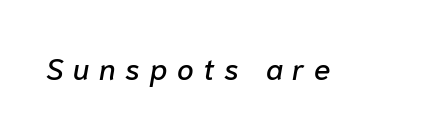
Q: Is the text italic (slanted)? A: Yes, it leans right by about 10 degrees.
Q: Is the text underlined? A: No.
Q: Is the spacing between letters normal or unusually wide? A: Unusually wide.
Q: Width (condensed, normal, or wide)? A: Normal.
Q: Stroke contrast? A: Low.
Q: x-height? A: Medium.
Q: Monospaced? A: No.
